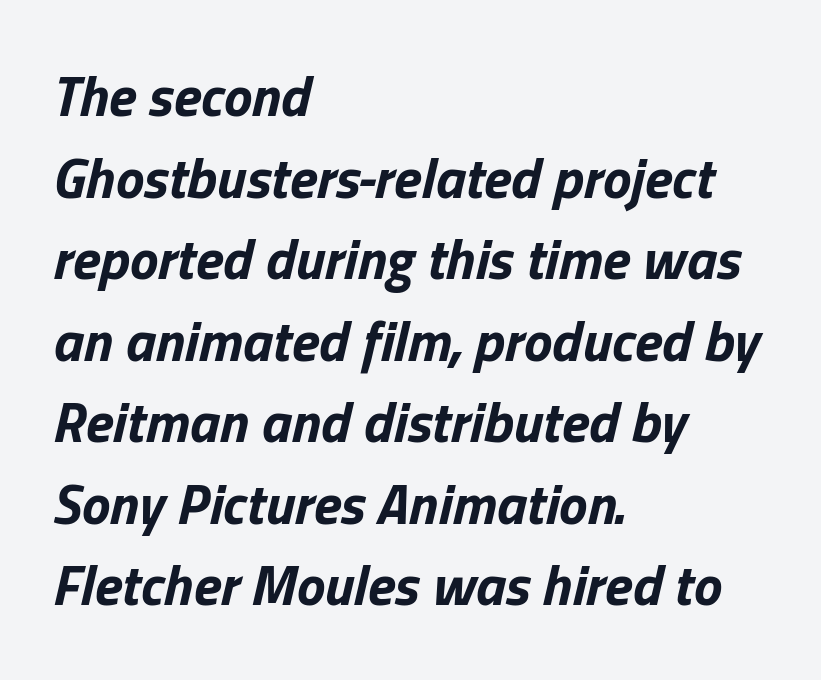
The image shows 57 px bold type, italic (leaning right); set left-aligned, normal line spacing (1.43x), normal letter spacing, not underlined; low stroke contrast and a medium x-height.
